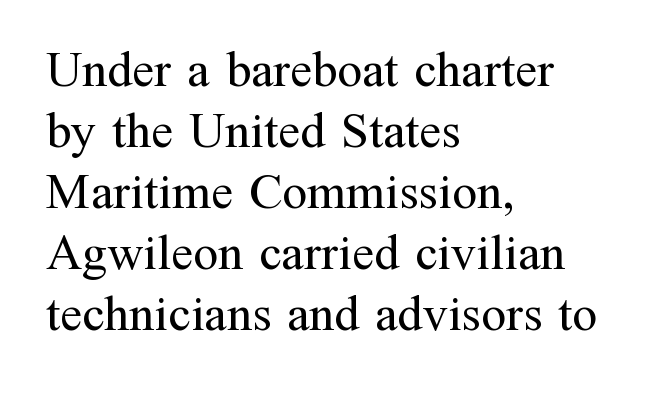
Q: Is the text bold? A: No.
Q: Is the text italic (slanted)? A: No, it is upright.
Q: Is the typeface a serif or a sans-serif typeface? A: Serif.
Q: Is the text underlined? A: No.
Q: How is the paragraph aligned? A: Left-aligned.
Q: Is the spacing between letters normal or unusually wide? A: Normal.
Q: Width (condensed, normal, or wide)? A: Normal.
Q: Stroke contrast? A: Medium.
Q: x-height? A: Medium.
Q: Monospaced? A: No.
